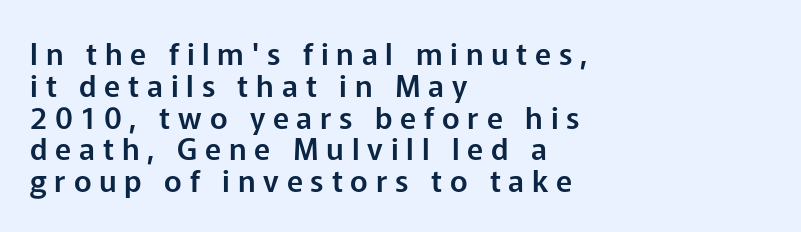
The image shows 30 px sans-serif type, upright; set left-aligned, tight line spacing (1.06x), unusually wide letter spacing (+0.26 em), not underlined; low stroke contrast and a medium x-height.
